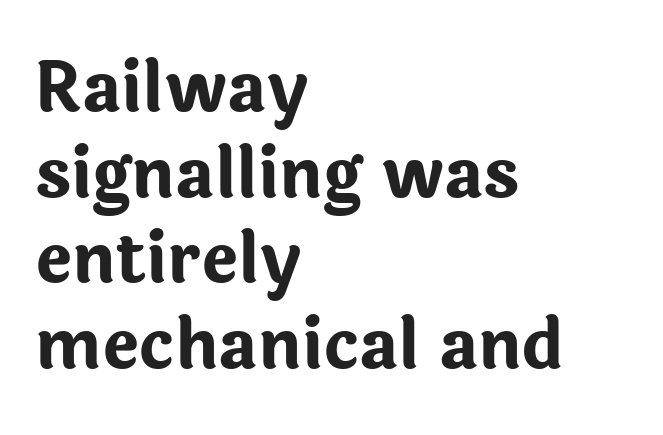
Q: Is the text bold? A: Yes.
Q: Is the text italic (slanted)? A: No, it is upright.
Q: Is the typeface a serif or a sans-serif typeface? A: Sans-serif.
Q: Is the text underlined? A: No.
Q: How is the paragraph aligned? A: Left-aligned.
Q: Is the spacing between letters normal or unusually wide? A: Normal.
Q: Width (condensed, normal, or wide)? A: Normal.
Q: Stroke contrast? A: Low.
Q: x-height? A: Medium.
Q: Monospaced? A: No.
